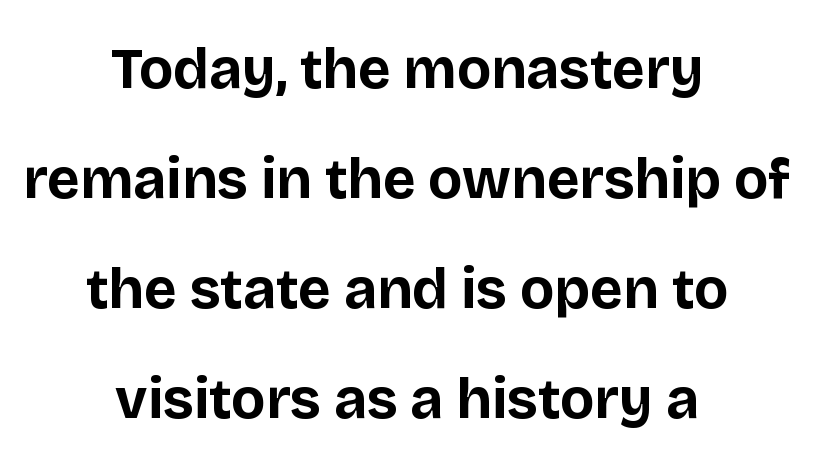
Q: Is the text bold? A: Yes.
Q: Is the text italic (slanted)? A: No, it is upright.
Q: Is the typeface a serif or a sans-serif typeface? A: Sans-serif.
Q: Is the text underlined? A: No.
Q: How is the paragraph aligned? A: Centered.
Q: Is the spacing between letters normal or unusually wide? A: Normal.
Q: Is the spacing between lines tight, normal or loose? A: Loose.
Q: Width (condensed, normal, or wide)? A: Normal.
Q: Stroke contrast? A: Low.
Q: x-height? A: Large.
Q: Monospaced? A: No.
